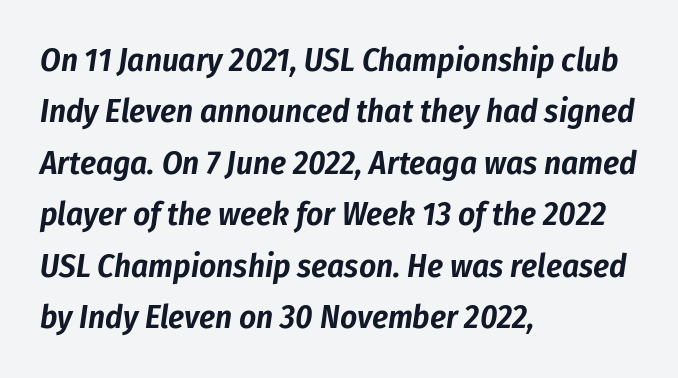
{"italic": "yes", "lean": "right", "slant_degrees": 8, "width": "condensed", "stroke_contrast": "low", "x_height": "medium", "monospaced": "no", "underline": "no", "align": "left", "line_spacing": "normal", "line_spacing_ratio": 1.56, "letter_spacing": "normal", "letter_spacing_em": 0.0, "glyph_px": 33}
